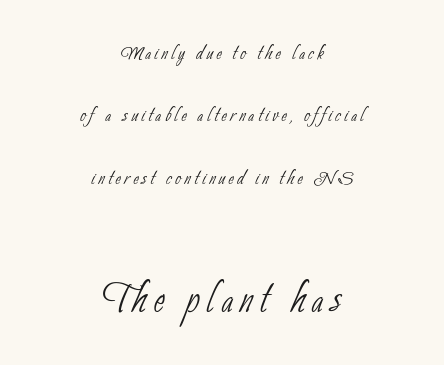
The second block has been scaled up relative to the first. This sample uses a sans-serif face. The block of text is sparse from top to bottom, with ample space between rows. Heft: none added — not bold.
